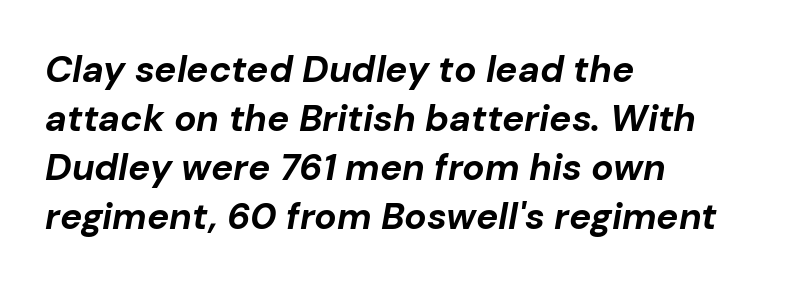
The image shows 37 px bold type, italic (leaning right); set left-aligned, normal line spacing (1.32x), normal letter spacing, not underlined; low stroke contrast and a medium x-height.
